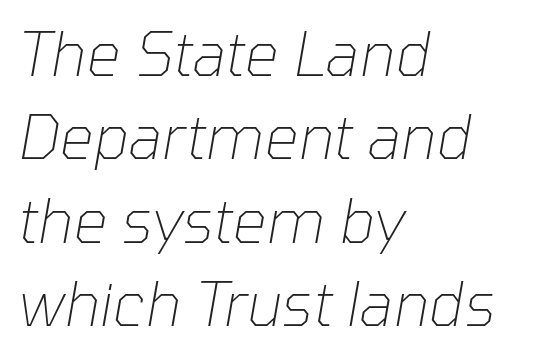
Q: Is the text bold? A: No.
Q: Is the text italic (slanted)? A: Yes, it leans right by about 10 degrees.
Q: Is the text underlined? A: No.
Q: How is the paragraph aligned? A: Left-aligned.
Q: Is the spacing between letters normal or unusually wide? A: Normal.
Q: Is the spacing between lines tight, normal or loose? A: Normal.
Q: Width (condensed, normal, or wide)? A: Normal.
Q: Stroke contrast? A: Low.
Q: x-height? A: Medium.
Q: Monospaced? A: No.
